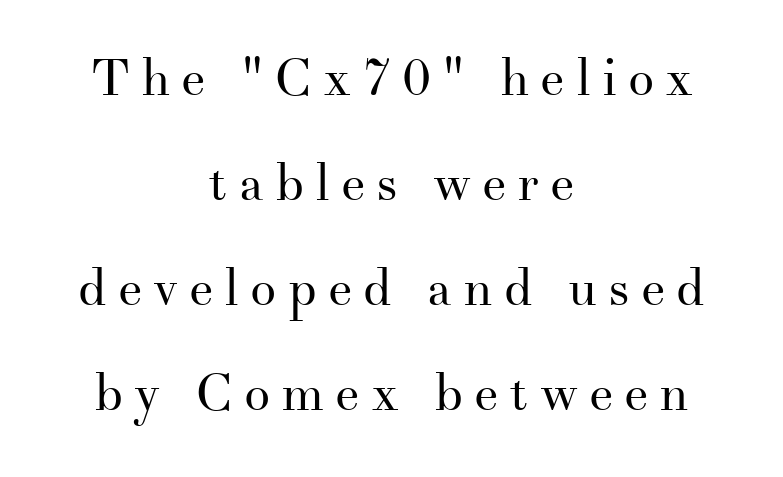
Q: Is the text bold? A: No.
Q: Is the text italic (slanted)? A: No, it is upright.
Q: Is the typeface a serif or a sans-serif typeface? A: Serif.
Q: Is the text underlined? A: No.
Q: How is the paragraph aligned? A: Centered.
Q: Is the spacing between letters normal or unusually wide? A: Unusually wide.
Q: Is the spacing between lines tight, normal or loose? A: Loose.
Q: Width (condensed, normal, or wide)? A: Normal.
Q: Stroke contrast? A: Medium.
Q: x-height? A: Small.
Q: Monospaced? A: No.
